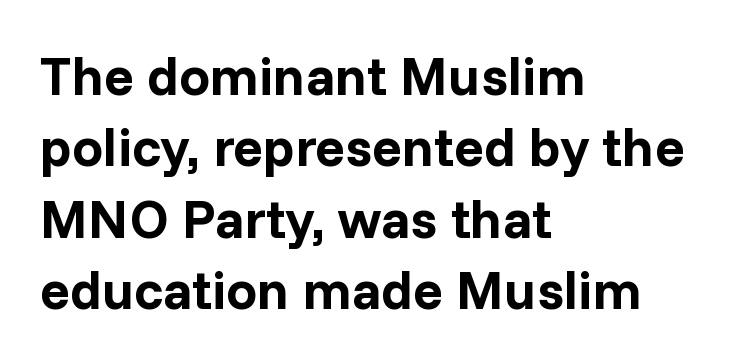
Q: Is the text bold? A: Yes.
Q: Is the text italic (slanted)? A: No, it is upright.
Q: Is the typeface a serif or a sans-serif typeface? A: Sans-serif.
Q: Is the text underlined? A: No.
Q: How is the paragraph aligned? A: Left-aligned.
Q: Is the spacing between letters normal or unusually wide? A: Normal.
Q: Is the spacing between lines tight, normal or loose? A: Normal.
Q: Width (condensed, normal, or wide)? A: Normal.
Q: Stroke contrast? A: Low.
Q: x-height? A: Medium.
Q: Monospaced? A: No.
